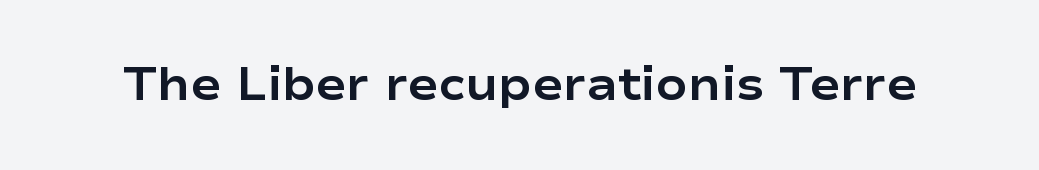
Q: Is the text bold? A: Yes.
Q: Is the text italic (slanted)? A: No, it is upright.
Q: Is the typeface a serif or a sans-serif typeface? A: Sans-serif.
Q: Is the text underlined? A: No.
Q: Is the spacing between letters normal or unusually wide? A: Normal.
Q: Width (condensed, normal, or wide)? A: Wide.
Q: Stroke contrast? A: Low.
Q: x-height? A: Medium.
Q: Monospaced? A: No.
